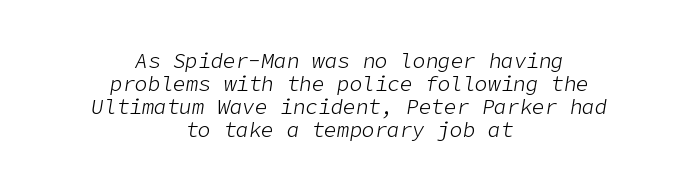
No heavy texture on the line: the type isn't bold. Does the lettering tilt? It does — this is italic. Quick note: interline space is minimal. The specimen omits any rule beneath the text block's lines. Both edges are ragged and mirror each other, which tells us the setting is centered. Is the letter spacing exaggerated? No — it looks like the ordinary default.
